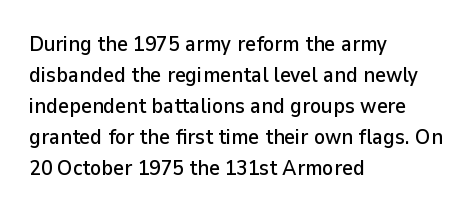
Does the copy run flush right? No — it runs flush left. The specimen reads as upright at a glance. Between one letter and the next there's only the usual sliver of space. The designer left line spacing at the default.
